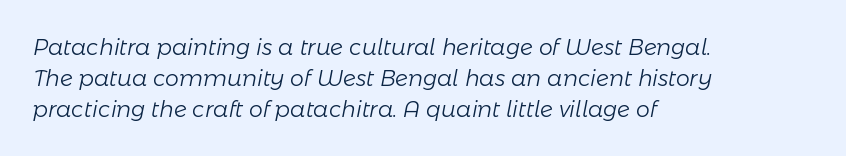
Q: Is the text bold? A: No.
Q: Is the text italic (slanted)? A: Yes, it leans right by about 11 degrees.
Q: Is the text underlined? A: No.
Q: How is the paragraph aligned? A: Left-aligned.
Q: Is the spacing between letters normal or unusually wide? A: Normal.
Q: Is the spacing between lines tight, normal or loose? A: Normal.
